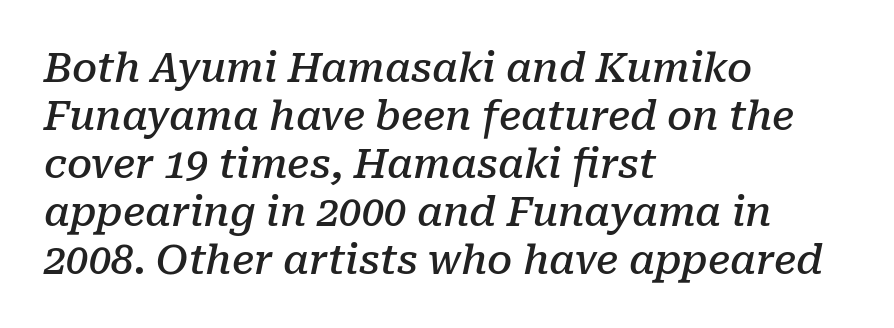
{"serif": "yes", "italic": "yes", "lean": "right", "slant_degrees": 10, "bold": "semi", "weight": "semibold", "width": "normal", "stroke_contrast": "low", "x_height": "medium", "monospaced": "no", "underline": "no", "align": "left", "line_spacing_ratio": 1.2, "letter_spacing": "normal", "letter_spacing_em": 0.0, "glyph_px": 40}
